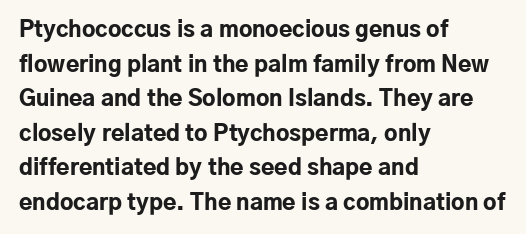
{"italic": "no", "bold": "yes", "underline": "no", "align": "left", "line_spacing": "normal", "line_spacing_ratio": 1.57, "letter_spacing": "normal", "letter_spacing_em": 0.0, "glyph_px": 22}
